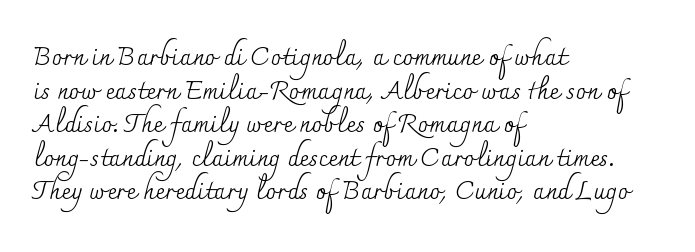
Q: Is the text bold? A: No.
Q: Is the text italic (slanted)? A: Yes.
Q: Is the text underlined? A: No.
Q: How is the paragraph aligned? A: Left-aligned.
Q: Is the spacing between letters normal or unusually wide? A: Normal.
Q: Is the spacing between lines tight, normal or loose? A: Normal.
